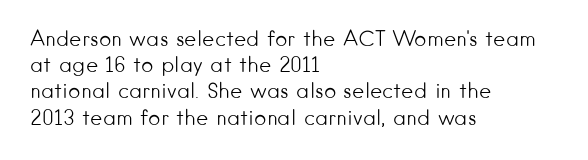
{"italic": "no", "bold": "no", "underline": "no", "align": "left", "line_spacing": "normal", "line_spacing_ratio": 1.25, "letter_spacing": "normal", "letter_spacing_em": 0.0, "glyph_px": 21}
